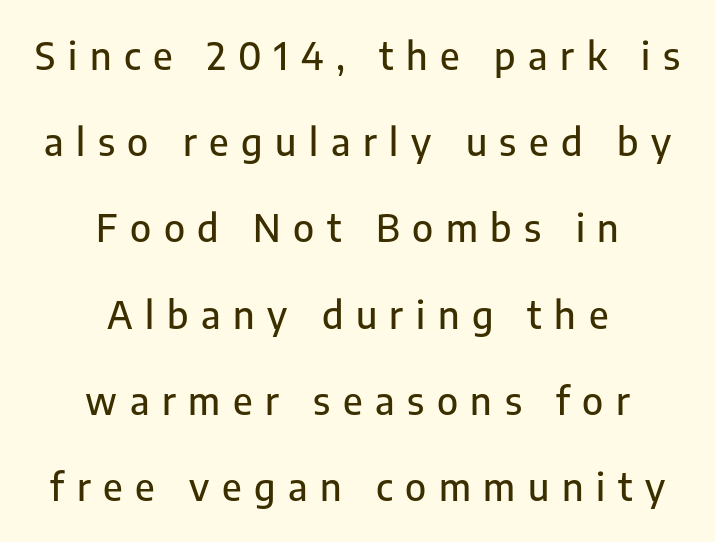
The image shows 37 px sans-serif type, upright; set centered, loose line spacing (2.33x), unusually wide letter spacing (+0.34 em), not underlined; low stroke contrast and a medium x-height.
